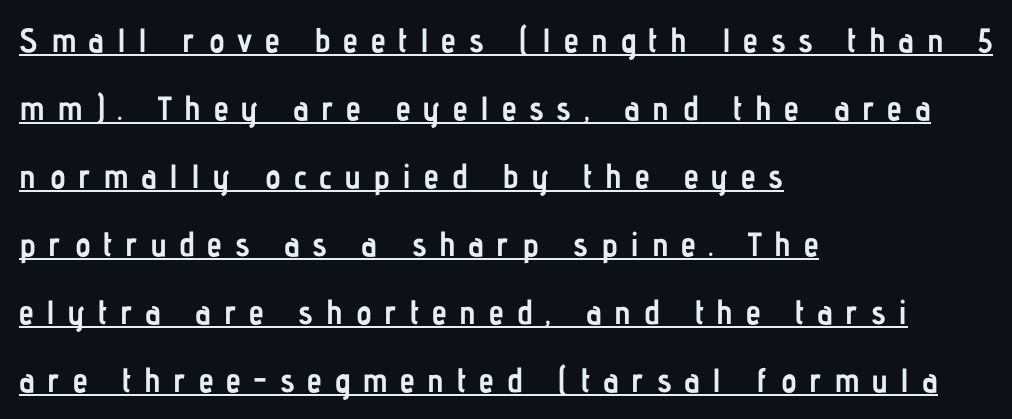
These lines have a slow, spaced-out rhythm from letter to letter. Does a line run under the words? Yes, clearly. Notice how thick the strokes are: this is what a full bold looks like. Reading down the block, your eye returns to a fixed left position each line. I'd call this a sans setting — the letters go barefoot. Posture: vertical.
